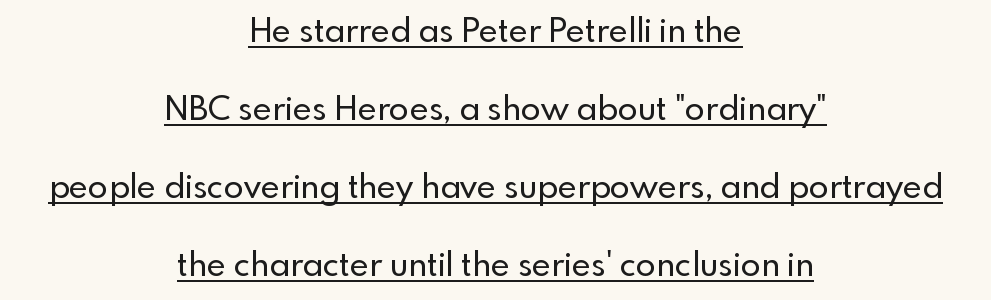
{"serif": "no", "italic": "no", "width": "normal", "x_height": "small", "monospaced": "no", "underline": "yes", "align": "center", "line_spacing": "loose", "line_spacing_ratio": 2.36, "letter_spacing": "normal", "letter_spacing_em": 0.0, "glyph_px": 33}
